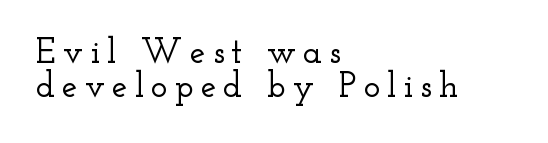
{"serif": "yes", "italic": "no", "width": "wide", "stroke_contrast": "low", "x_height": "small", "monospaced": "no", "underline": "no", "align": "left", "line_spacing": "tight", "line_spacing_ratio": 0.98, "letter_spacing": "wide", "letter_spacing_em": 0.2, "glyph_px": 35}
